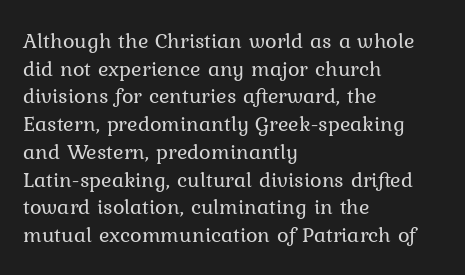
The image shows 22 px text type, upright; set left-aligned, normal line spacing (1.26x), normal letter spacing, not underlined.
